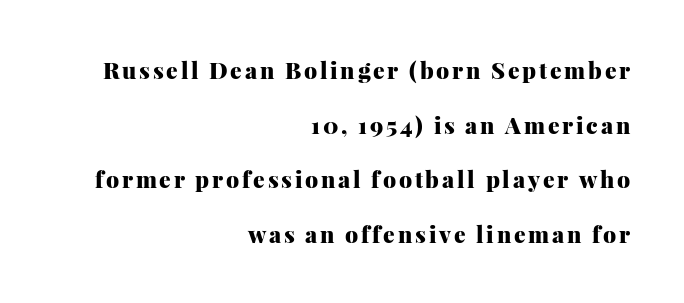
This block would shrink considerably if given ordinary leading; it's expanded now. The paragraph has a hard right edge and a soft left edge. The strokes are fattened all the way to bold. A roman cut, with each character standing at attention. Unmarked baselines from the first word to the last.
